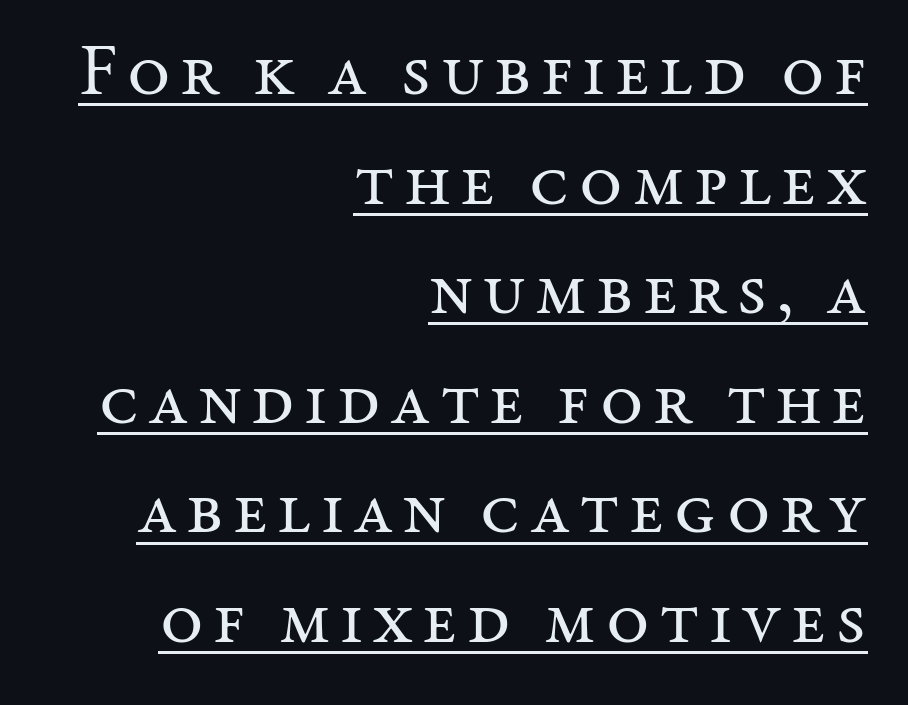
Q: Is the text bold? A: No.
Q: Is the text italic (slanted)? A: No, it is upright.
Q: Is the typeface a serif or a sans-serif typeface? A: Serif.
Q: Is the text underlined? A: Yes.
Q: How is the paragraph aligned? A: Right-aligned.
Q: Is the spacing between lines tight, normal or loose? A: Normal.
Q: Width (condensed, normal, or wide)? A: Normal.
Q: Stroke contrast? A: Medium.
Q: x-height? A: Medium.
Q: Monospaced? A: No.
